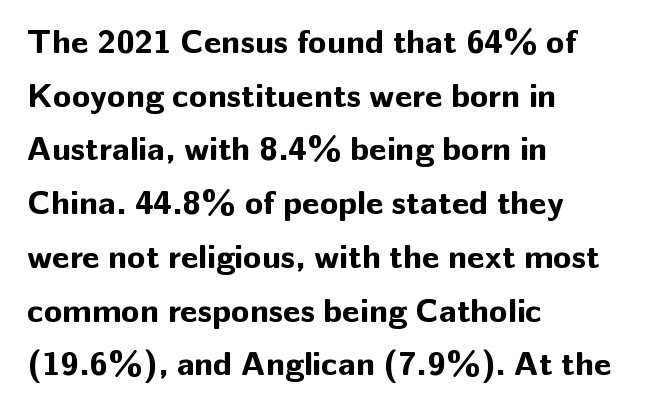
Q: Is the text bold? A: Yes.
Q: Is the text italic (slanted)? A: No, it is upright.
Q: Is the typeface a serif or a sans-serif typeface? A: Sans-serif.
Q: Is the text underlined? A: No.
Q: How is the paragraph aligned? A: Left-aligned.
Q: Is the spacing between letters normal or unusually wide? A: Normal.
Q: Is the spacing between lines tight, normal or loose? A: Normal.
Q: Width (condensed, normal, or wide)? A: Normal.
Q: Stroke contrast? A: Low.
Q: x-height? A: Medium.
Q: Monospaced? A: No.
